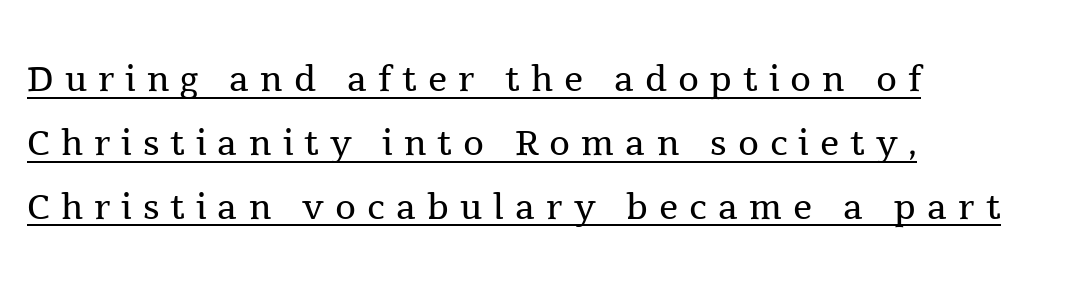
Horizontal alignment here is leftward, the default for most running prose. The font family rendered here belongs to the serif group. Loose tracking; the words dissolve into strings of separated letters. When letters stand straight like this, we call the style roman or upright. Like a heading marked for emphasis, these lines bear an underscore. Compared with a typical body face, this is equally light or lighter still.
